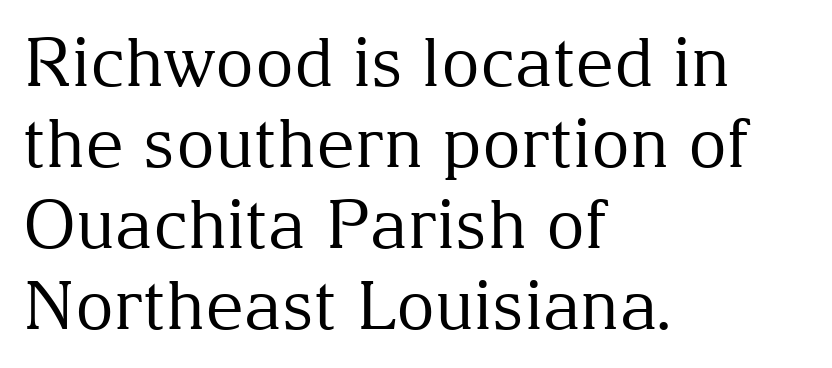
Is the stroke heavy? The answer is a plain regular-or-lighter. Varying glyph widths throughout — classic text-font behaviour. Font category for this specimen: serif. Beneath every word, the page is bare. Casual observation: everything's shoved over to the left.
